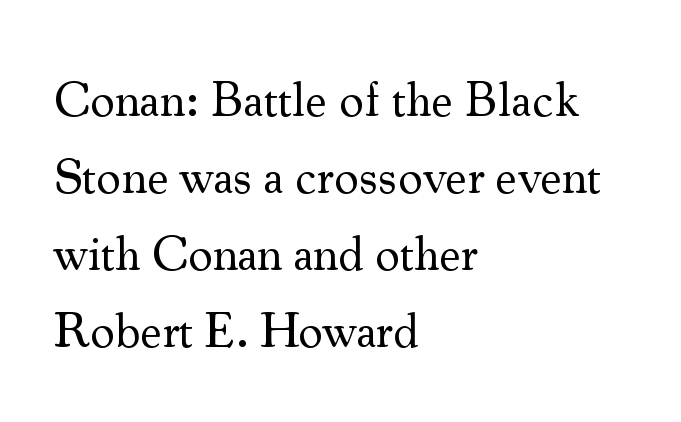
{"serif": "yes", "italic": "no", "bold": "no", "weight": "regular", "width": "normal", "stroke_contrast": "medium", "x_height": "small", "monospaced": "no", "underline": "no", "align": "left", "line_spacing": "normal", "line_spacing_ratio": 1.57, "letter_spacing": "normal", "letter_spacing_em": 0.0, "glyph_px": 49}
